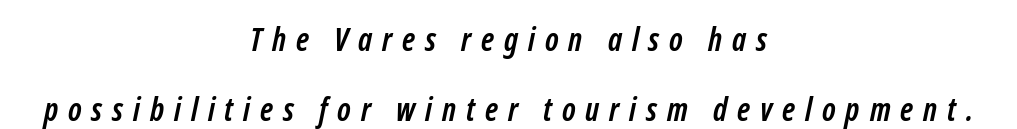
Q: Is the text bold? A: Yes.
Q: Is the typeface a serif or a sans-serif typeface? A: Sans-serif.
Q: Is the text underlined? A: No.
Q: How is the paragraph aligned? A: Centered.
Q: Is the spacing between letters normal or unusually wide? A: Unusually wide.
Q: Is the spacing between lines tight, normal or loose? A: Loose.
Q: Width (condensed, normal, or wide)? A: Condensed.
Q: Stroke contrast? A: Low.
Q: x-height? A: Medium.
Q: Monospaced? A: No.
